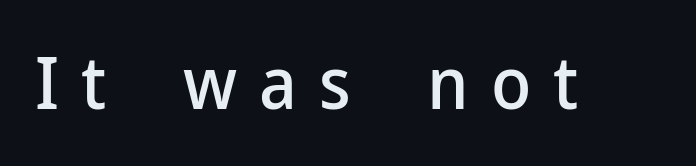
The image shows 73 px sans-serif type, upright; set unusually wide letter spacing (+0.3 em), not underlined; low stroke contrast and a medium x-height.
